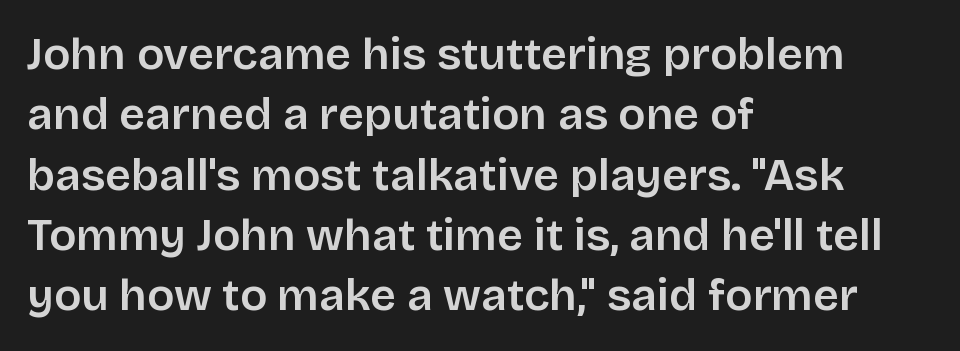
Q: Is the text bold? A: Semi-bold.
Q: Is the text italic (slanted)? A: No, it is upright.
Q: Is the typeface a serif or a sans-serif typeface? A: Sans-serif.
Q: Is the text underlined? A: No.
Q: How is the paragraph aligned? A: Left-aligned.
Q: Is the spacing between letters normal or unusually wide? A: Normal.
Q: Is the spacing between lines tight, normal or loose? A: Normal.
Q: Width (condensed, normal, or wide)? A: Normal.
Q: Stroke contrast? A: Low.
Q: x-height? A: Large.
Q: Monospaced? A: No.
